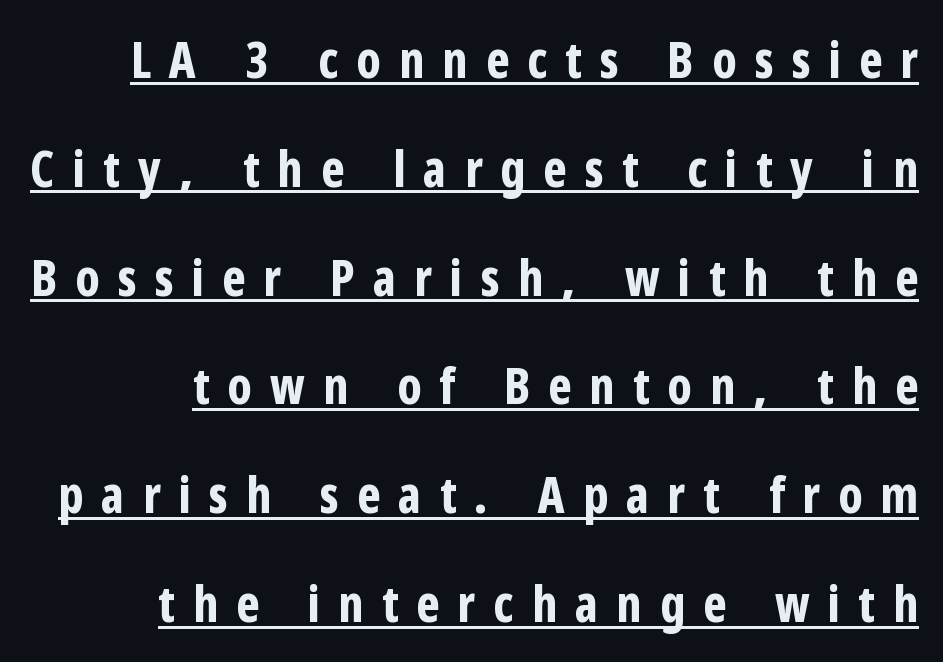
Every character sits straight up, as roman type does. The letters are spread apart with noticeably loose tracking. Is the type bold? Yes — the strokes are clearly thick and heavy. The words here are underlined.
